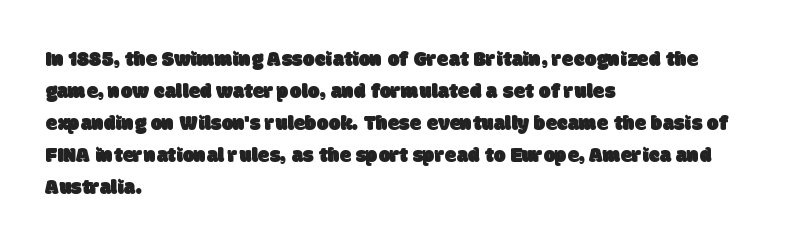
Q: Is the text underlined? A: No.
Q: How is the paragraph aligned? A: Left-aligned.
Q: Is the spacing between letters normal or unusually wide? A: Normal.
Q: Is the spacing between lines tight, normal or loose? A: Normal.
